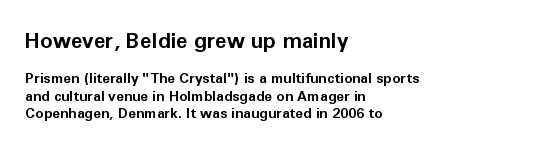
{"italic": "no", "bold": "yes", "underline": "no", "align": "left", "line_spacing": "normal", "line_spacing_ratio": 1.25, "letter_spacing": "normal", "letter_spacing_em": 0.0, "larger_block": "first", "size_ratio": 1.5, "glyph_px": 21}
